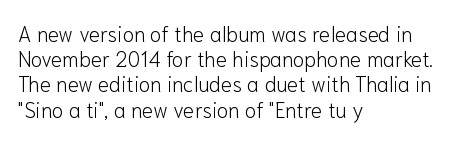
The letterforms sit shoulder to shoulder at normal distance. Typeset ragged right — the left edge is the straight one. The lettering holds an erect, upright posture throughout. Vertical stems look standard width or narrower in stroke. Beneath every word, the page is bare.
